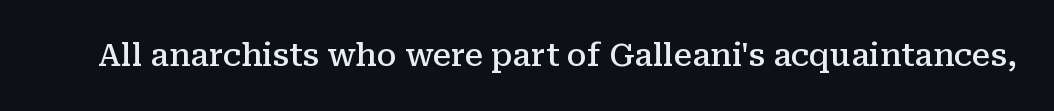
The image shows 31 px semibold serif type, upright; set normal letter spacing, not underlined; medium stroke contrast and a medium x-height.
